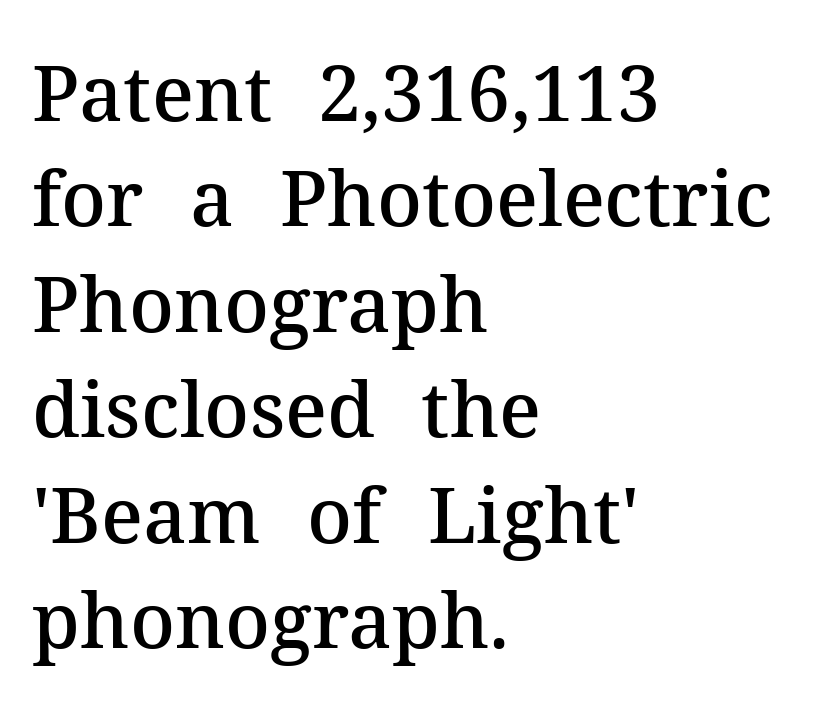
Q: Is the text bold? A: Semi-bold.
Q: Is the text italic (slanted)? A: No, it is upright.
Q: Is the typeface a serif or a sans-serif typeface? A: Serif.
Q: Is the text underlined? A: No.
Q: How is the paragraph aligned? A: Left-aligned.
Q: Is the spacing between letters normal or unusually wide? A: Normal.
Q: Is the spacing between lines tight, normal or loose? A: Normal.
Q: Width (condensed, normal, or wide)? A: Normal.
Q: Stroke contrast? A: Medium.
Q: x-height? A: Medium.
Q: Monospaced? A: No.
